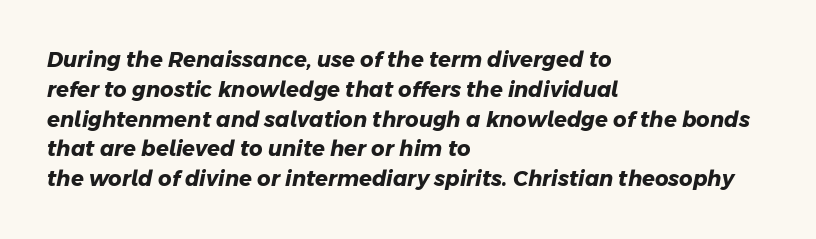
{"bold": "yes", "underline": "no", "align": "left", "line_spacing": "normal", "line_spacing_ratio": 1.42, "letter_spacing": "normal", "letter_spacing_em": 0.0, "glyph_px": 21}
